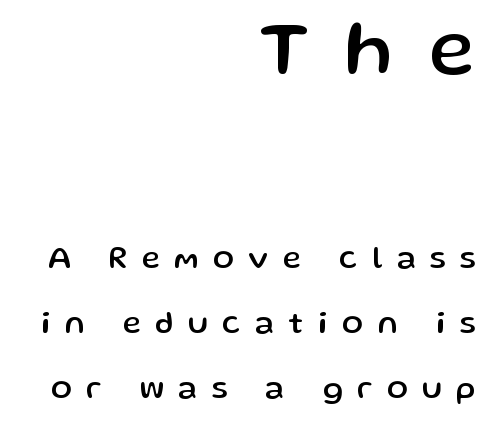
{"serif": "no", "italic": "no", "width": "normal", "stroke_contrast": "low", "x_height": "medium", "monospaced": "no", "underline": "no", "align": "right", "line_spacing": "loose", "line_spacing_ratio": 2.1, "letter_spacing": "wide", "letter_spacing_em": 0.47, "larger_block": "first", "size_ratio": 2.52, "glyph_px": 78}
